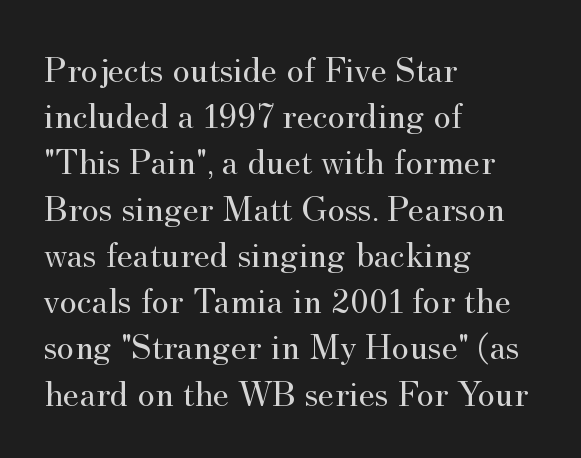
The image shows 37 px regular-weight serif type, upright; set left-aligned, normal line spacing (1.25x), normal letter spacing, not underlined; medium stroke contrast and a small x-height.
